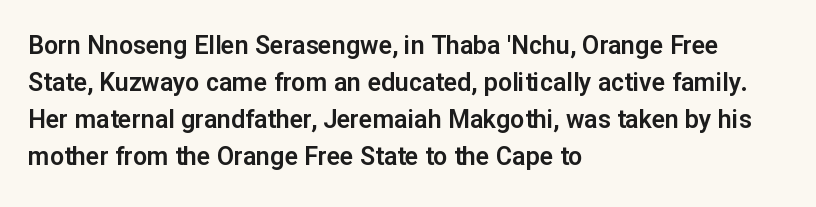
The image shows 25 px text type, upright; set left-aligned, normal line spacing (1.48x), normal letter spacing, not underlined.
